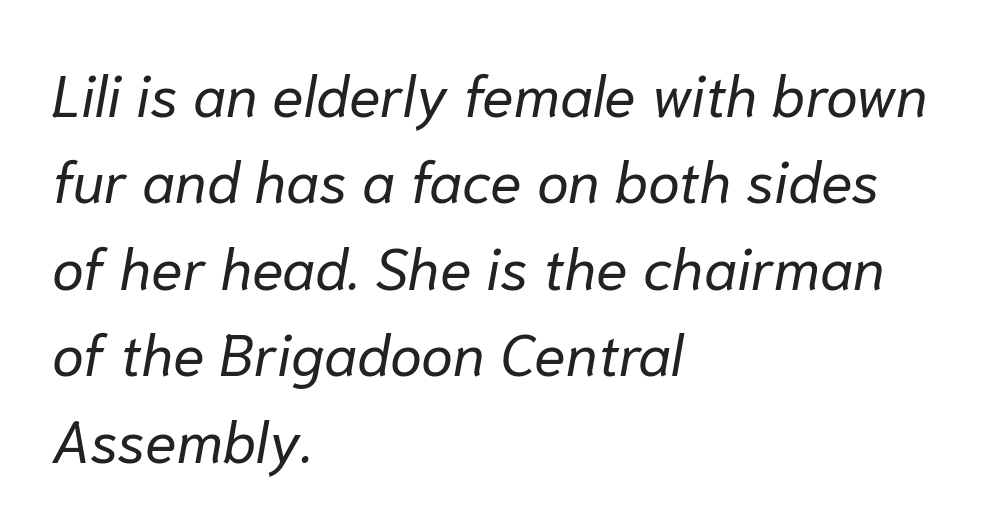
{"italic": "yes", "lean": "right", "slant_degrees": 10, "bold": "no", "weight": "regular", "width": "normal", "stroke_contrast": "low", "x_height": "medium", "monospaced": "no", "underline": "no", "align": "left", "line_spacing": "normal", "line_spacing_ratio": 1.49, "letter_spacing": "normal", "letter_spacing_em": 0.0, "glyph_px": 58}
